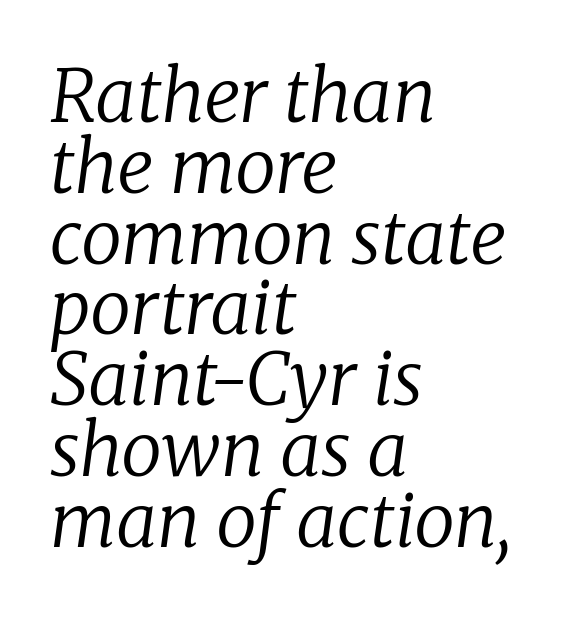
{"serif": "yes", "italic": "yes", "lean": "right", "slant_degrees": 8, "bold": "no", "weight": "regular", "width": "normal", "stroke_contrast": "low", "x_height": "medium", "monospaced": "no", "underline": "no", "align": "left", "line_spacing": "tight", "line_spacing_ratio": 0.97, "letter_spacing": "normal", "letter_spacing_em": 0.0, "glyph_px": 73}
